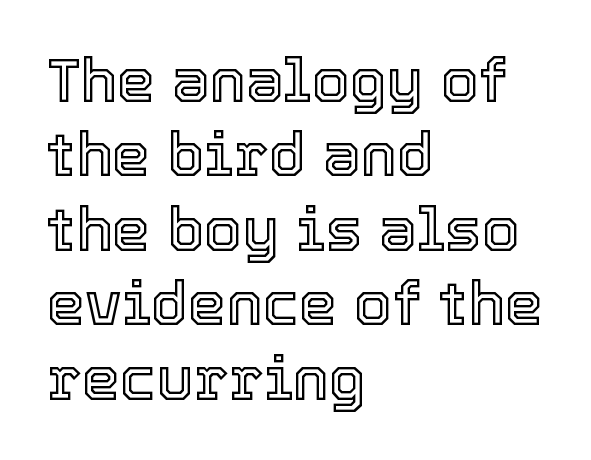
The image shows 61 px text type, upright; set left-aligned, line spacing 1.22x, normal letter spacing, not underlined; a medium x-height.
